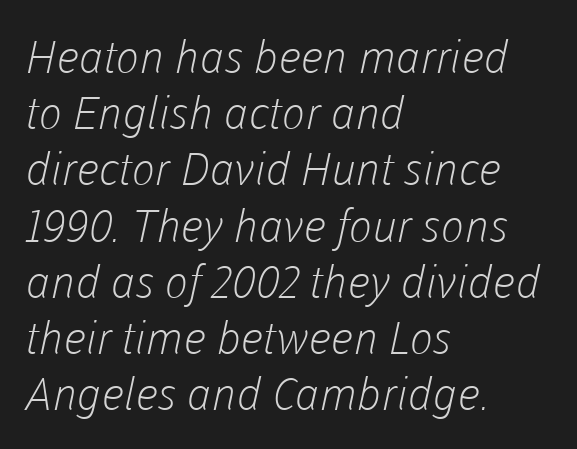
The image shows 45 px light sans-serif type; set left-aligned, normal line spacing (1.25x), normal letter spacing, not underlined; low stroke contrast and a medium x-height.
